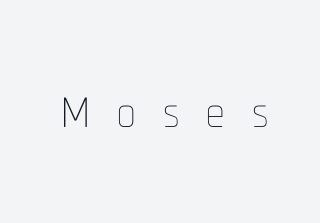
Compared with typical body copy, the letter spacing here is much looser. Unmarked baselines from the first word to the last. Is this a fixed-width face? No — the glyphs have proportional, varying widths. Designer's note — italics off, roman on. The strokes are not fattened; the text isn't bold.
